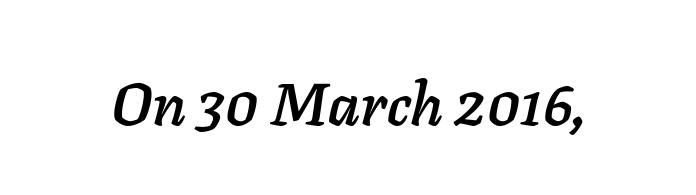
The image shows 59 px text type, italic (leaning right); set normal letter spacing, not underlined; low stroke contrast and a medium x-height.
